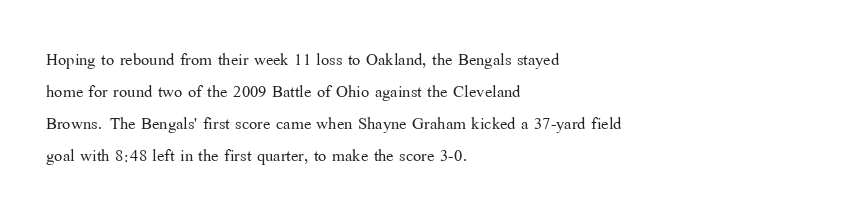
The image shows 22 px text type, upright; set left-aligned, normal line spacing (1.45x), normal letter spacing, not underlined.
